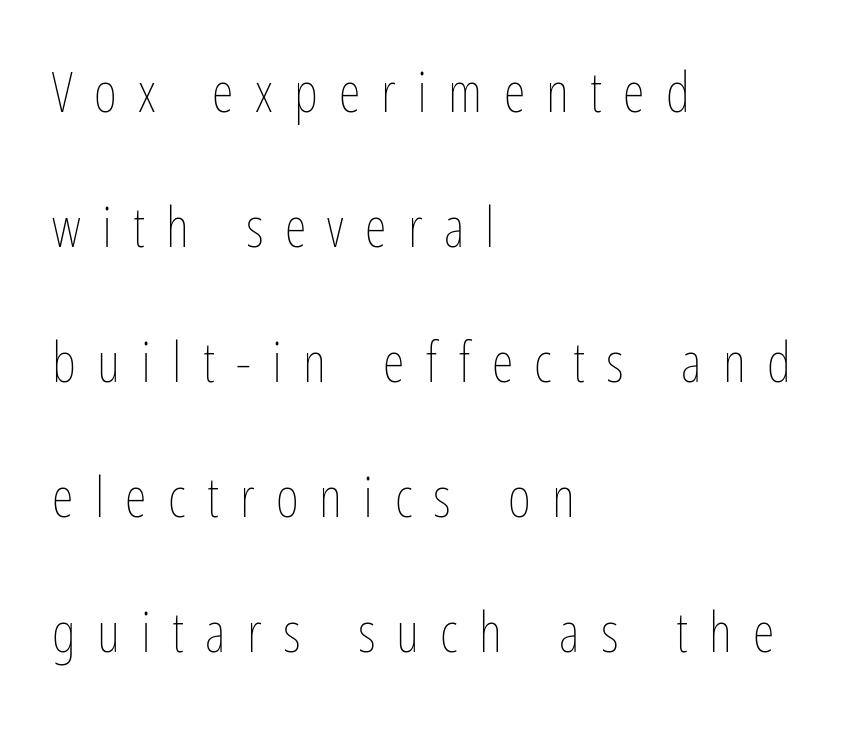
Q: Is the text bold? A: No.
Q: Is the text italic (slanted)? A: No, it is upright.
Q: Is the text underlined? A: No.
Q: How is the paragraph aligned? A: Left-aligned.
Q: Is the spacing between letters normal or unusually wide? A: Unusually wide.
Q: Is the spacing between lines tight, normal or loose? A: Loose.
Q: Width (condensed, normal, or wide)? A: Condensed.
Q: Stroke contrast? A: Low.
Q: x-height? A: Medium.
Q: Monospaced? A: No.
